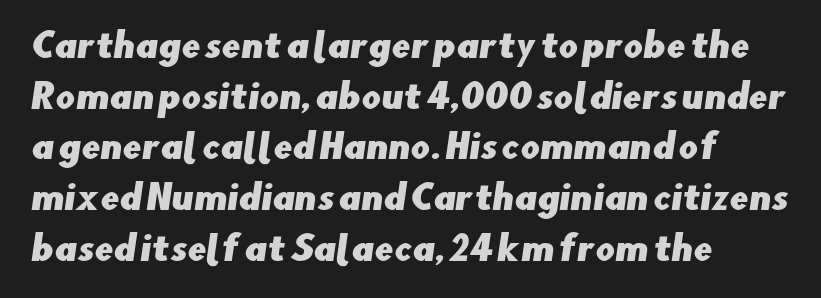
The image shows 34 px sans-serif type; set left-aligned, normal line spacing (1.49x), normal letter spacing, not underlined; low stroke contrast and a small x-height.
